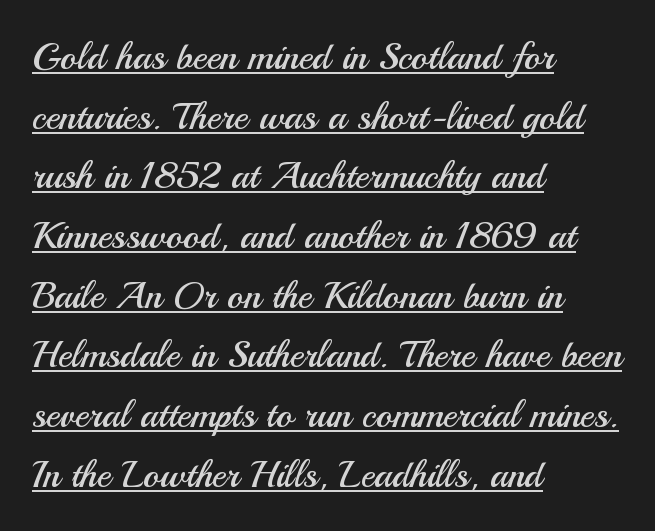
{"serif": "no", "bold": "no", "weight": "regular", "width": "normal", "stroke_contrast": "medium", "x_height": "small", "monospaced": "no", "underline": "yes", "align": "left", "line_spacing": "normal", "line_spacing_ratio": 1.57, "letter_spacing": "normal", "letter_spacing_em": 0.0, "glyph_px": 38}
